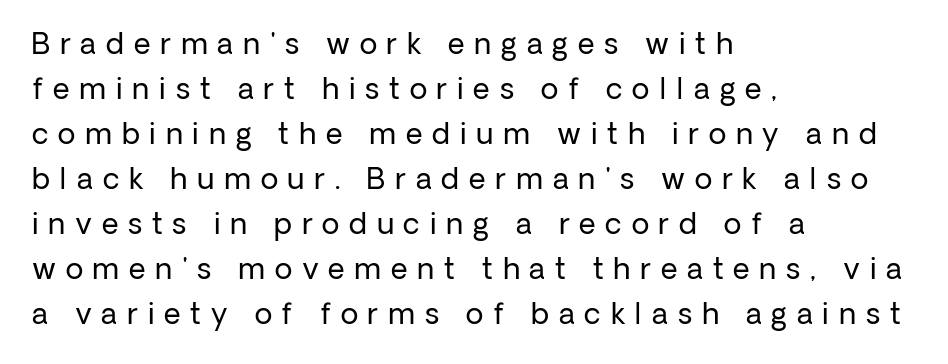
The image shows 29 px regular-weight sans-serif type, upright; set left-aligned, normal line spacing (1.55x), unusually wide letter spacing (+0.34 em), not underlined; low stroke contrast and a medium x-height.
